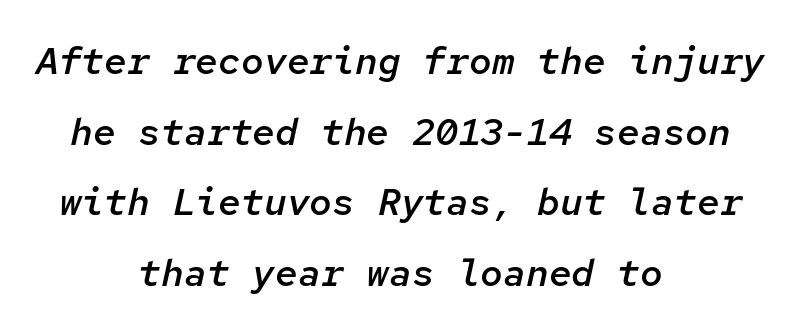
{"italic": "yes", "lean": "right", "slant_degrees": 12, "bold": "semi", "weight": "semibold", "width": "normal", "stroke_contrast": "low", "x_height": "medium", "monospaced": "yes", "underline": "no", "align": "center", "line_spacing_ratio": 1.86, "letter_spacing": "normal", "letter_spacing_em": 0.0, "glyph_px": 38}
